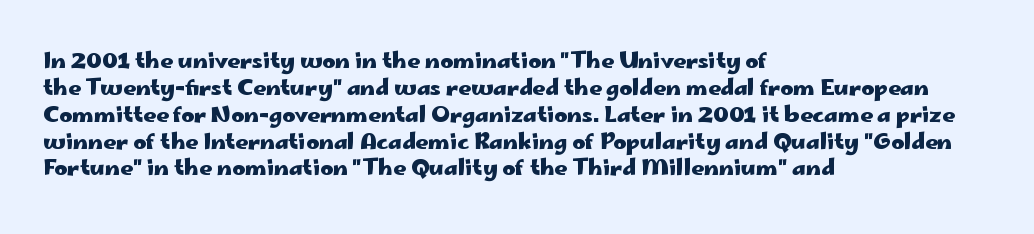
The image shows 22 px bold type, upright; set left-aligned, line spacing 1.22x, normal letter spacing, not underlined.
